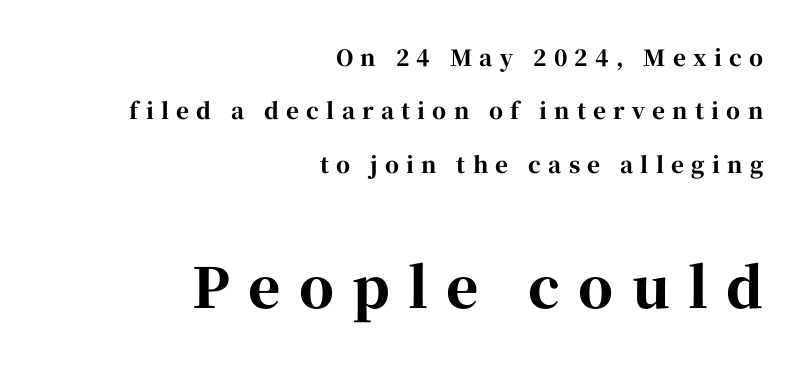
Words appear elongated and porous because spacing is wide. The letters are bold, with thick, heavy strokes. A student would call this right alignment; a typographer would say flush right, rag left. Scale increases going downward across the two blocks. These lines are rendered in a variable-pitch font.
